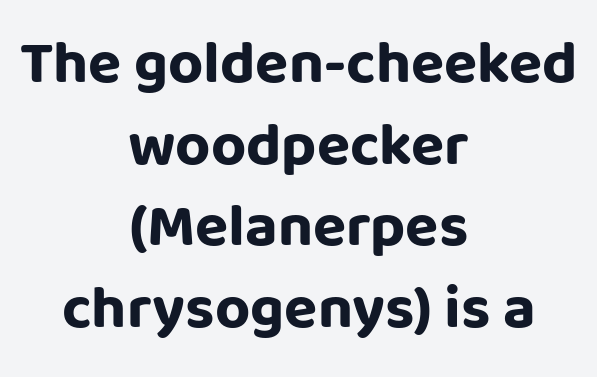
Q: Is the text bold? A: Yes.
Q: Is the text italic (slanted)? A: No, it is upright.
Q: Is the typeface a serif or a sans-serif typeface? A: Sans-serif.
Q: Is the text underlined? A: No.
Q: How is the paragraph aligned? A: Centered.
Q: Is the spacing between letters normal or unusually wide? A: Normal.
Q: Is the spacing between lines tight, normal or loose? A: Normal.
Q: Width (condensed, normal, or wide)? A: Normal.
Q: Stroke contrast? A: Low.
Q: x-height? A: Large.
Q: Monospaced? A: No.
